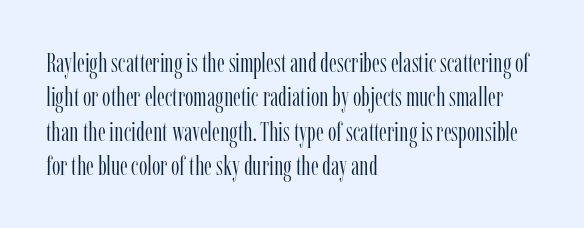
Q: Is the text bold? A: No.
Q: Is the text italic (slanted)? A: No, it is upright.
Q: Is the text underlined? A: No.
Q: How is the paragraph aligned? A: Left-aligned.
Q: Is the spacing between letters normal or unusually wide? A: Normal.
Q: Is the spacing between lines tight, normal or loose? A: Normal.
